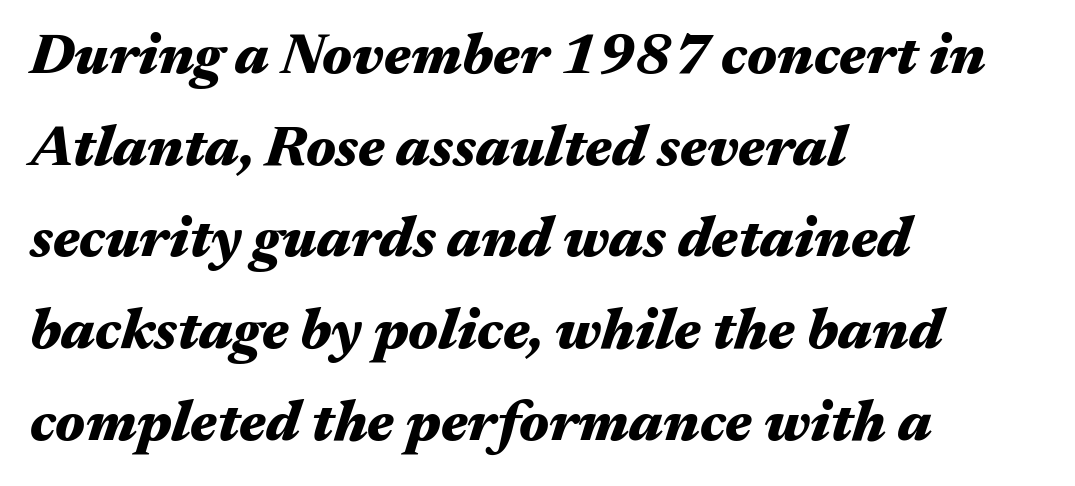
{"italic": "yes", "lean": "right", "slant_degrees": 17, "bold": "yes", "weight": "heavy", "width": "wide", "stroke_contrast": "medium", "x_height": "medium", "monospaced": "no", "underline": "no", "align": "left", "line_spacing": "normal", "line_spacing_ratio": 1.58, "letter_spacing": "normal", "letter_spacing_em": 0.0, "glyph_px": 58}
